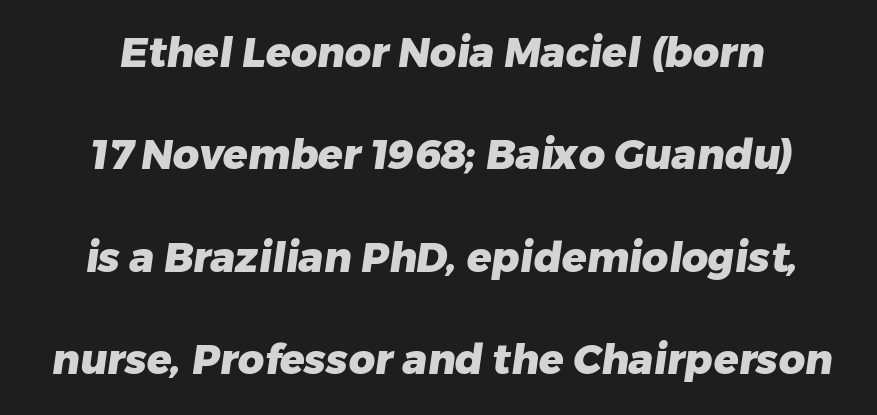
{"serif": "no", "bold": "yes", "weight": "heavy", "width": "normal", "stroke_contrast": "low", "x_height": "medium", "monospaced": "no", "underline": "no", "line_spacing": "loose", "line_spacing_ratio": 2.5, "letter_spacing": "normal", "letter_spacing_em": 0.0, "glyph_px": 41}
